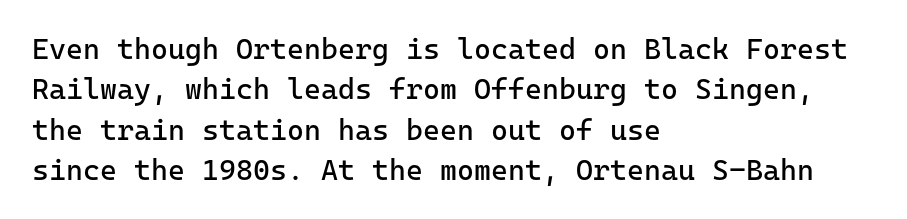
The image shows 29 px regular-weight sans-serif type, upright, monospaced; set left-aligned, normal line spacing (1.39x), normal letter spacing, not underlined; low stroke contrast and a medium x-height.
